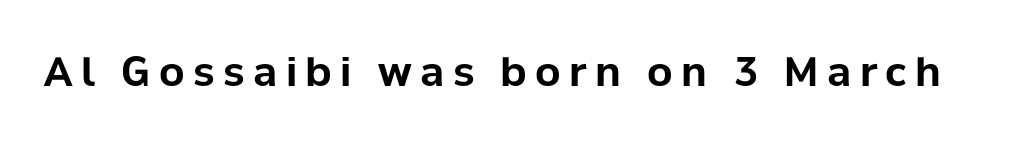
Q: Is the text bold? A: Yes.
Q: Is the text italic (slanted)? A: No, it is upright.
Q: Is the typeface a serif or a sans-serif typeface? A: Sans-serif.
Q: Is the text underlined? A: No.
Q: Is the spacing between letters normal or unusually wide? A: Unusually wide.
Q: Width (condensed, normal, or wide)? A: Normal.
Q: Stroke contrast? A: Low.
Q: x-height? A: Medium.
Q: Monospaced? A: No.
